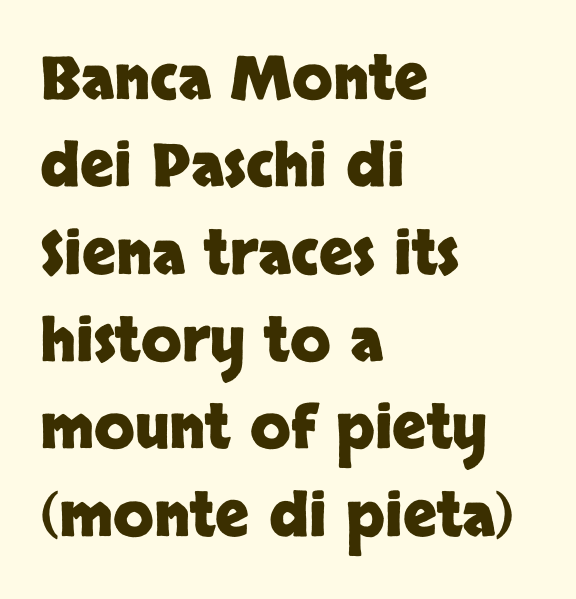
{"serif": "no", "italic": "no", "bold": "yes", "weight": "heavy", "width": "normal", "stroke_contrast": "low", "x_height": "large", "monospaced": "no", "underline": "no", "align": "left", "line_spacing": "normal", "line_spacing_ratio": 1.48, "letter_spacing": "normal", "letter_spacing_em": 0.0, "glyph_px": 59}
